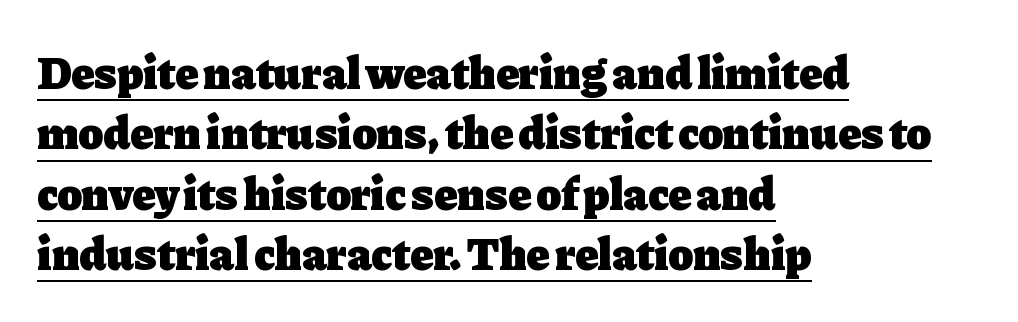
{"serif": "yes", "italic": "no", "bold": "yes", "weight": "heavy", "width": "normal", "stroke_contrast": "low", "x_height": "medium", "monospaced": "no", "underline": "yes", "align": "left", "line_spacing": "normal", "line_spacing_ratio": 1.31, "letter_spacing": "normal", "letter_spacing_em": 0.0, "glyph_px": 46}
